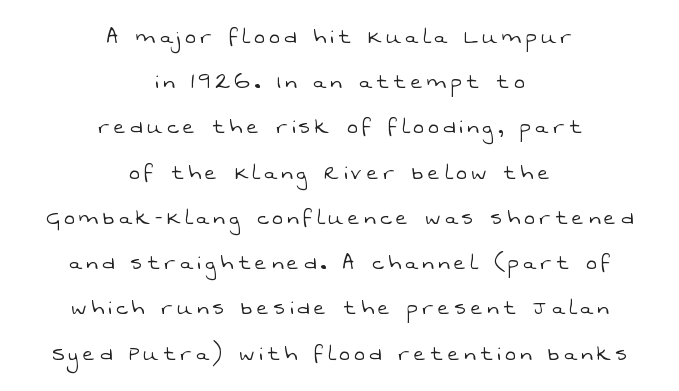
The face looks like a standard text weight, possibly lighter. Check under the words: just untouched page. The text block is weighted toward neither margin, spreading evenly from the middle.
